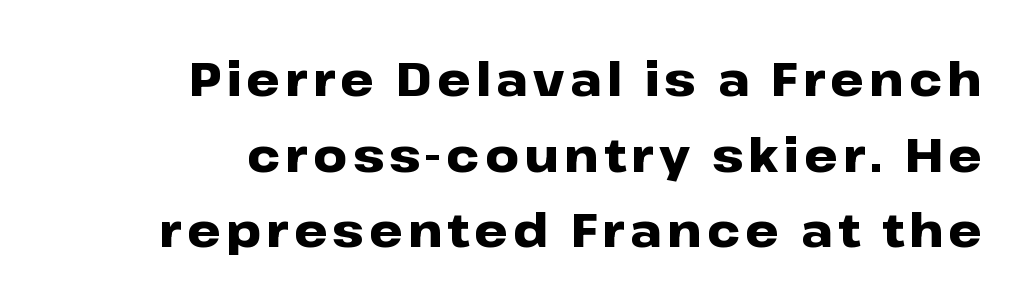
Q: Is the text bold? A: Yes.
Q: Is the text italic (slanted)? A: No, it is upright.
Q: Is the typeface a serif or a sans-serif typeface? A: Sans-serif.
Q: Is the text underlined? A: No.
Q: How is the paragraph aligned? A: Right-aligned.
Q: Is the spacing between lines tight, normal or loose? A: Normal.
Q: Width (condensed, normal, or wide)? A: Wide.
Q: Stroke contrast? A: Low.
Q: x-height? A: Medium.
Q: Monospaced? A: No.
